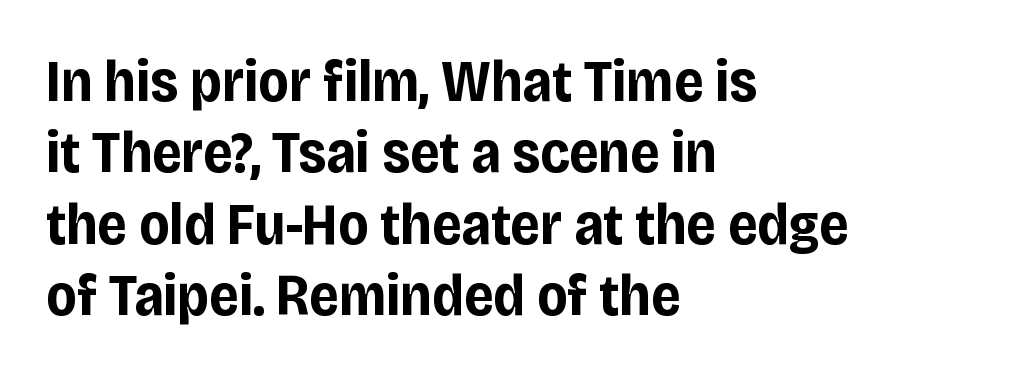
Between one letter and the next there's only the usual sliver of space. The strip under each line holds only bare page. To sum up the face: it is a sans, with no serifs. Do the characters align in a grid? No, the font is proportional. Its strokes are broad and dark, the hallmark of bold type.
